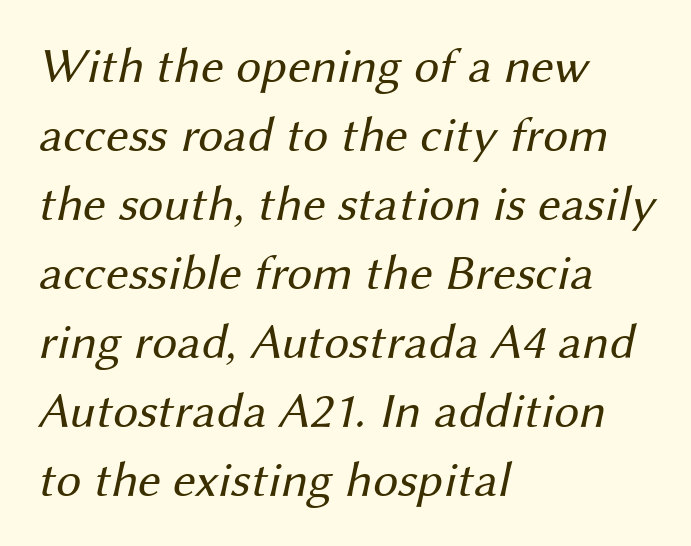
The image shows 50 px regular-weight sans-serif type; set left-aligned, normal line spacing (1.38x), normal letter spacing, not underlined; medium stroke contrast and a medium x-height.
